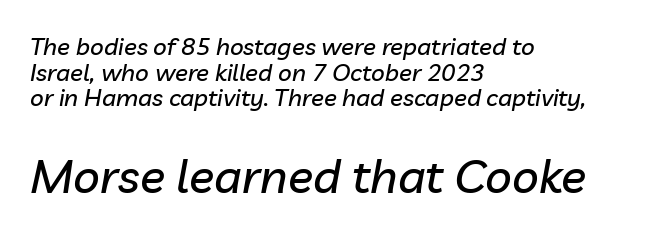
{"italic": "yes", "lean": "right", "slant_degrees": 10, "width": "normal", "stroke_contrast": "low", "x_height": "medium", "monospaced": "no", "underline": "no", "align": "left", "line_spacing": "tight", "line_spacing_ratio": 1.07, "letter_spacing": "normal", "letter_spacing_em": 0.0, "larger_block": "second", "size_ratio": 1.96, "glyph_px": 47}
